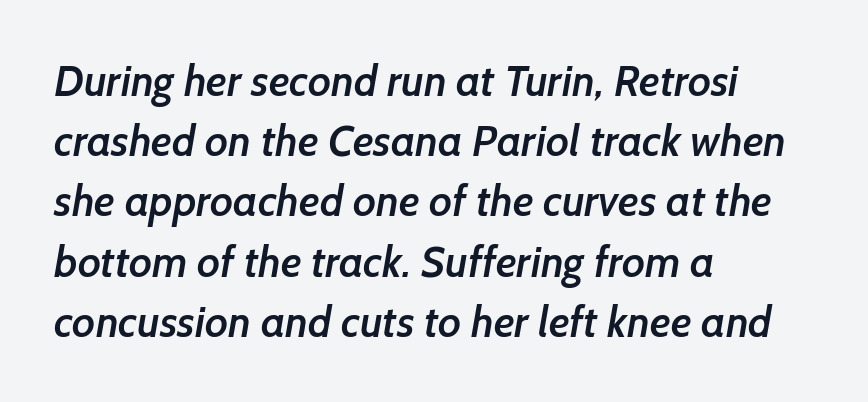
{"serif": "no", "bold": "semi", "weight": "semibold", "width": "normal", "stroke_contrast": "low", "x_height": "medium", "monospaced": "no", "underline": "no", "align": "left", "line_spacing": "normal", "line_spacing_ratio": 1.4, "letter_spacing": "normal", "letter_spacing_em": 0.0, "glyph_px": 43}
